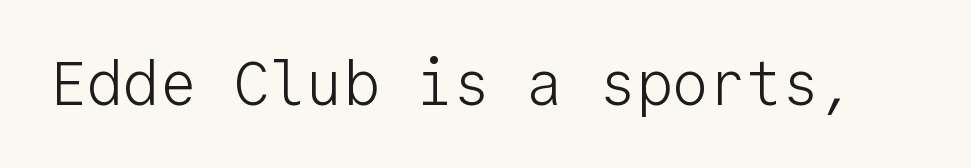
Stroke mass is kept to a normal reading level or below. Words appear dense and cohesive because spacing is normal. Glance below the letters and you will spot only blank space. The letters march in equal steps, a hallmark of fixed-pitch type. To sum up the face: it is a sans, with no serifs. Posture: vertical.
